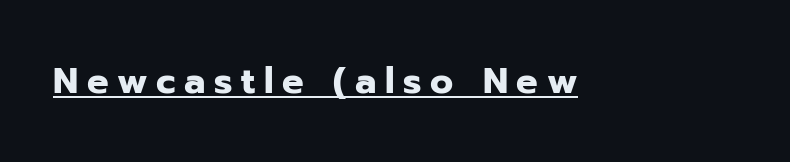
Q: Is the text bold? A: Yes.
Q: Is the text italic (slanted)? A: No, it is upright.
Q: Is the typeface a serif or a sans-serif typeface? A: Sans-serif.
Q: Is the text underlined? A: Yes.
Q: Is the spacing between letters normal or unusually wide? A: Unusually wide.
Q: Width (condensed, normal, or wide)? A: Normal.
Q: Stroke contrast? A: Low.
Q: x-height? A: Medium.
Q: Monospaced? A: No.
